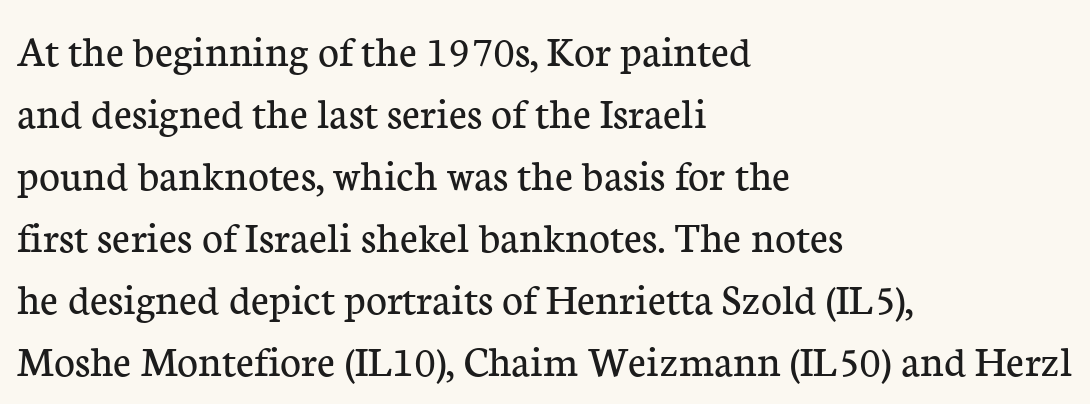
Q: Is the text bold? A: No.
Q: Is the text italic (slanted)? A: No, it is upright.
Q: Is the typeface a serif or a sans-serif typeface? A: Serif.
Q: Is the text underlined? A: No.
Q: How is the paragraph aligned? A: Left-aligned.
Q: Is the spacing between letters normal or unusually wide? A: Normal.
Q: Is the spacing between lines tight, normal or loose? A: Normal.
Q: Width (condensed, normal, or wide)? A: Normal.
Q: Stroke contrast? A: Low.
Q: x-height? A: Medium.
Q: Monospaced? A: No.
